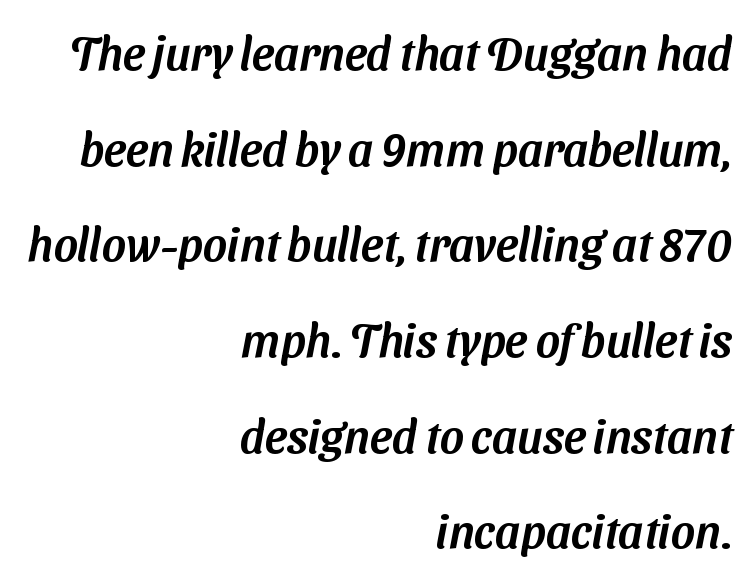
The image shows 46 px sans-serif type; set right-aligned, loose line spacing (2.08x), normal letter spacing, not underlined; medium stroke contrast and a medium x-height.
